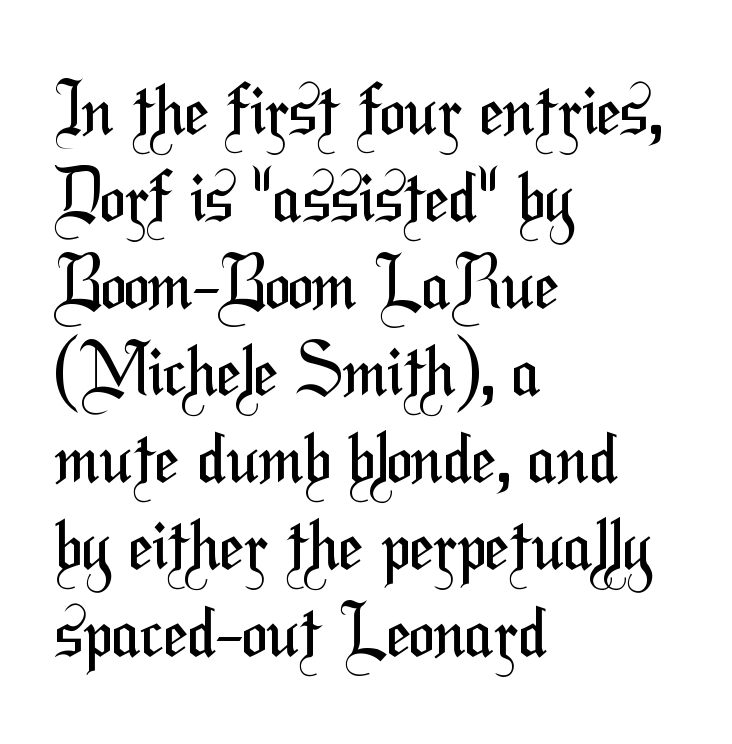
Q: Is the text bold? A: No.
Q: Is the typeface a serif or a sans-serif typeface? A: Sans-serif.
Q: Is the text underlined? A: No.
Q: How is the paragraph aligned? A: Left-aligned.
Q: Is the spacing between letters normal or unusually wide? A: Normal.
Q: Is the spacing between lines tight, normal or loose? A: Normal.
Q: Width (condensed, normal, or wide)? A: Condensed.
Q: Stroke contrast? A: Medium.
Q: x-height? A: Medium.
Q: Monospaced? A: No.
